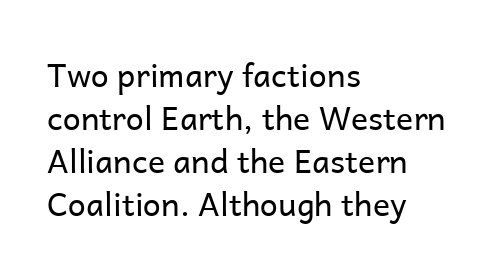
{"serif": "no", "italic": "no", "bold": "no", "weight": "regular", "width": "normal", "stroke_contrast": "low", "x_height": "medium", "monospaced": "no", "underline": "no", "align": "left", "line_spacing": "normal", "line_spacing_ratio": 1.34, "letter_spacing": "normal", "letter_spacing_em": 0.0, "glyph_px": 32}
